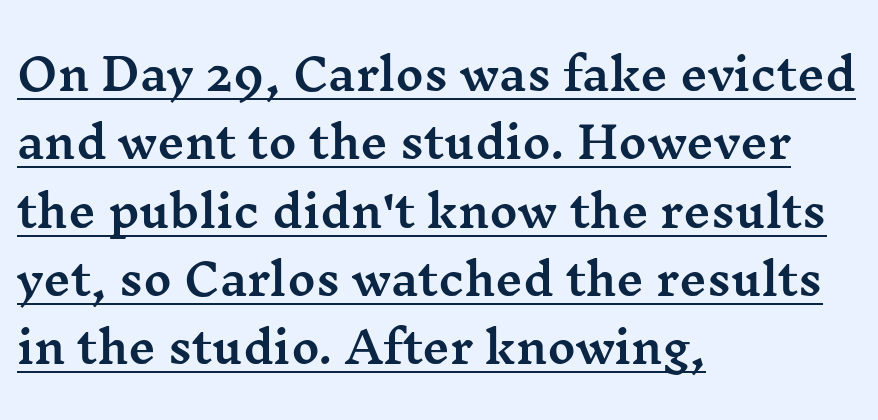
The image shows 43 px wide serif type, upright; set left-aligned, normal line spacing (1.59x), normal letter spacing, underlined; medium stroke contrast and a medium x-height.
